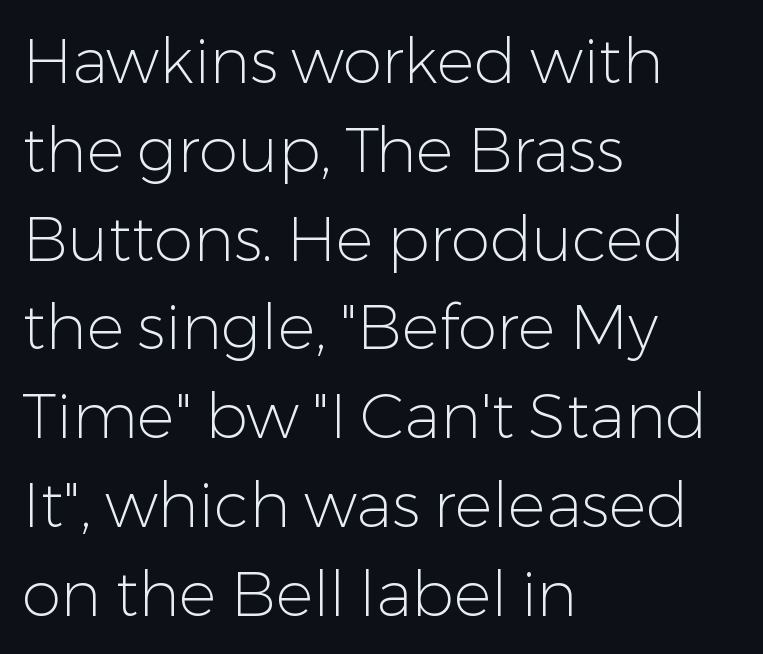
{"serif": "no", "italic": "no", "bold": "no", "weight": "light", "width": "normal", "stroke_contrast": "low", "x_height": "medium", "monospaced": "no", "underline": "no", "align": "left", "line_spacing": "normal", "line_spacing_ratio": 1.41, "letter_spacing": "normal", "letter_spacing_em": 0.0, "glyph_px": 63}
